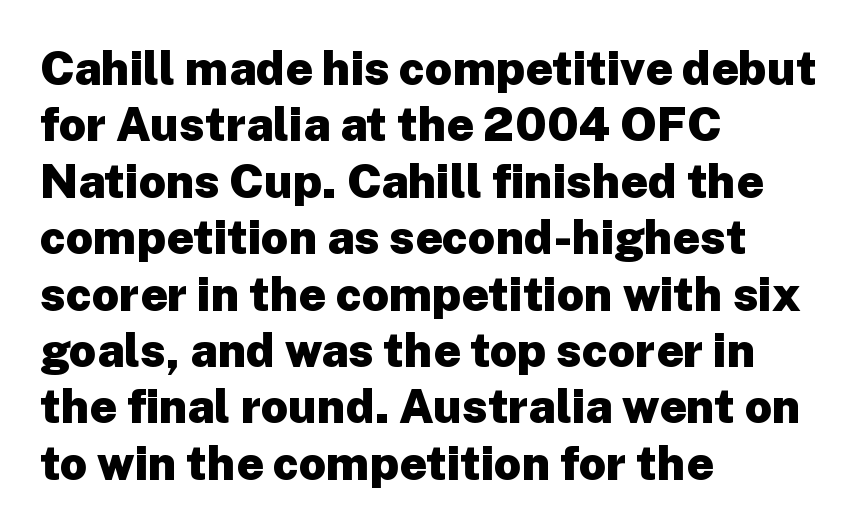
{"serif": "no", "italic": "no", "bold": "yes", "weight": "heavy", "width": "normal", "stroke_contrast": "low", "x_height": "medium", "monospaced": "no", "underline": "no", "align": "left", "line_spacing_ratio": 1.2, "letter_spacing": "normal", "letter_spacing_em": 0.0, "glyph_px": 47}
